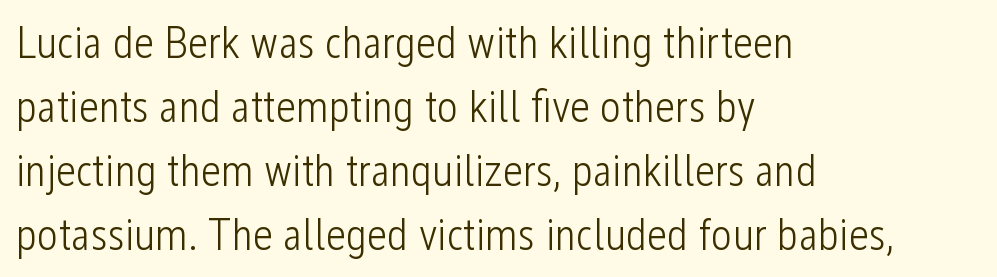
To sum up the face: it is a sans, with no serifs. Vertical strokes here are truly vertical. These lines stack with their left ends in a neat column. The leading is moderate, giving the passage an even texture.
